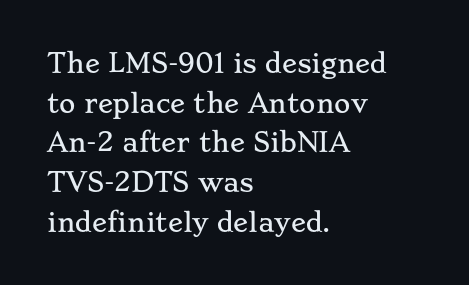
Words appear dense and cohesive because spacing is normal. Italic? Not at all — the glyphs are vertical. Horizontally, the lines are justified to the leading edge only. Leading matches the norm, producing a regular column. Each row of text sits above clean, open space.
